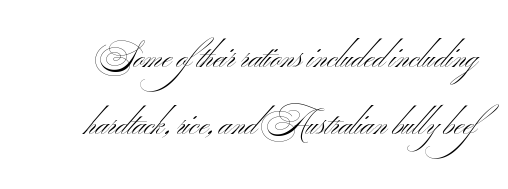
How would I describe the line gaps? Wide and relaxed. Here the designer chose a conventional face with non-uniform glyph widths. Unmarked baselines from the first word to the last. I'd call this a sans setting — the letters go barefoot.
